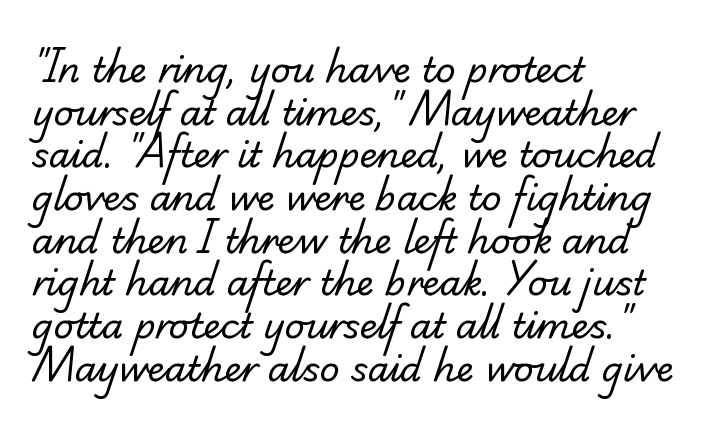
Q: Is the text bold? A: No.
Q: Is the typeface a serif or a sans-serif typeface? A: Serif.
Q: Is the text underlined? A: No.
Q: How is the paragraph aligned? A: Left-aligned.
Q: Is the spacing between letters normal or unusually wide? A: Normal.
Q: Width (condensed, normal, or wide)? A: Normal.
Q: Stroke contrast? A: Low.
Q: x-height? A: Small.
Q: Monospaced? A: No.
